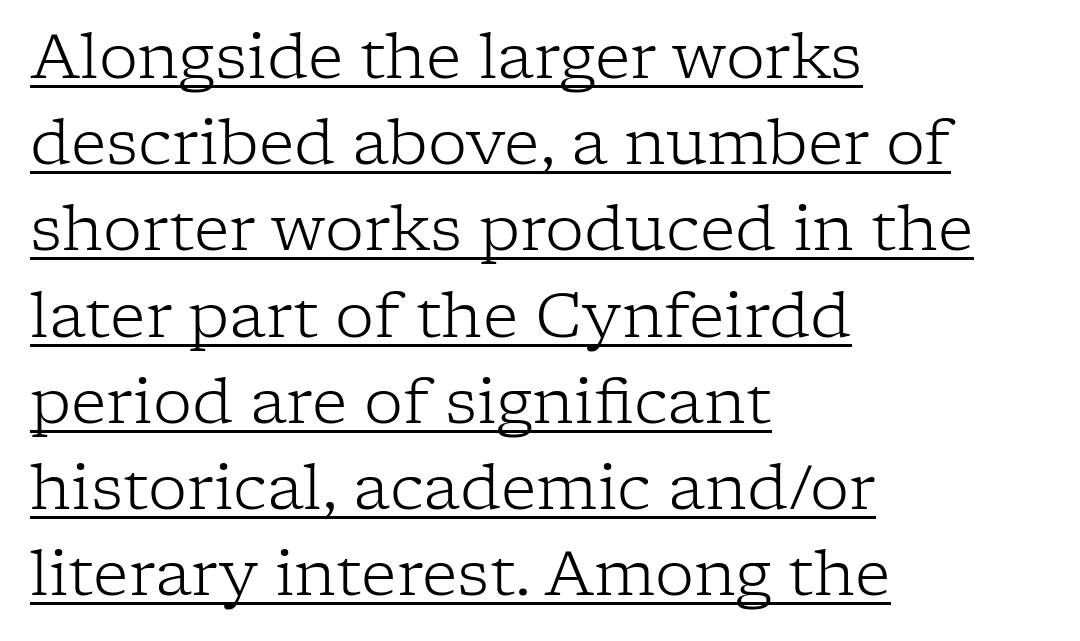
Q: Is the text bold? A: No.
Q: Is the text italic (slanted)? A: No, it is upright.
Q: Is the typeface a serif or a sans-serif typeface? A: Serif.
Q: Is the text underlined? A: Yes.
Q: How is the paragraph aligned? A: Left-aligned.
Q: Is the spacing between letters normal or unusually wide? A: Normal.
Q: Is the spacing between lines tight, normal or loose? A: Normal.
Q: Width (condensed, normal, or wide)? A: Normal.
Q: Stroke contrast? A: Low.
Q: x-height? A: Medium.
Q: Monospaced? A: No.
